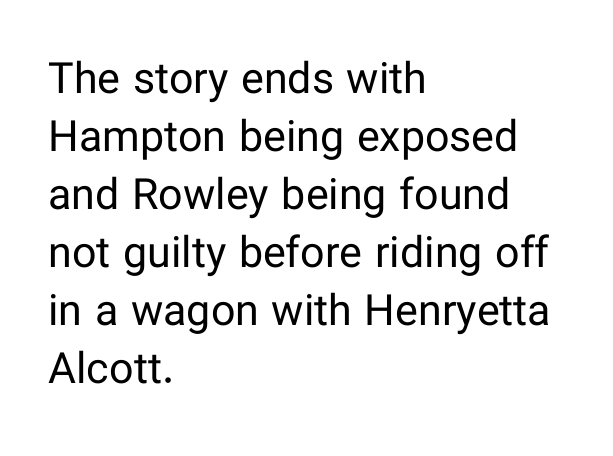
Spacing verdict: proportional, widths tailored to each character. I'd call this a sans setting — the letters go barefoot. Successive baselines arrive at the customary interval. Nobody drew a line under any word here. It's the straight-up-and-down kind of type.
